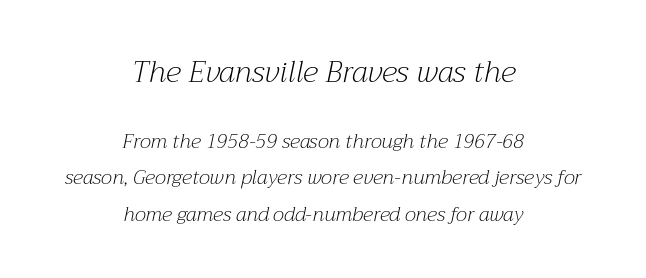
Q: Is the text bold? A: No.
Q: Is the text italic (slanted)? A: Yes, it leans right by about 12 degrees.
Q: Is the typeface a serif or a sans-serif typeface? A: Serif.
Q: Is the text underlined? A: No.
Q: How is the paragraph aligned? A: Centered.
Q: Is the spacing between letters normal or unusually wide? A: Normal.
Q: Which block of text is set in a larger size, the first (top) or the second (bottom)? A: The first (top) one.
Q: Width (condensed, normal, or wide)? A: Normal.
Q: Stroke contrast? A: Medium.
Q: x-height? A: Medium.
Q: Monospaced? A: No.
